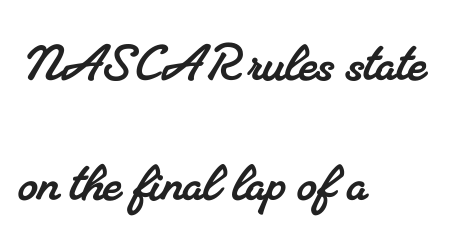
{"serif": "yes", "width": "normal", "stroke_contrast": "medium", "x_height": "small", "monospaced": "no", "underline": "no", "align": "left", "line_spacing": "loose", "line_spacing_ratio": 1.94, "letter_spacing": "normal", "letter_spacing_em": 0.0, "glyph_px": 62}
